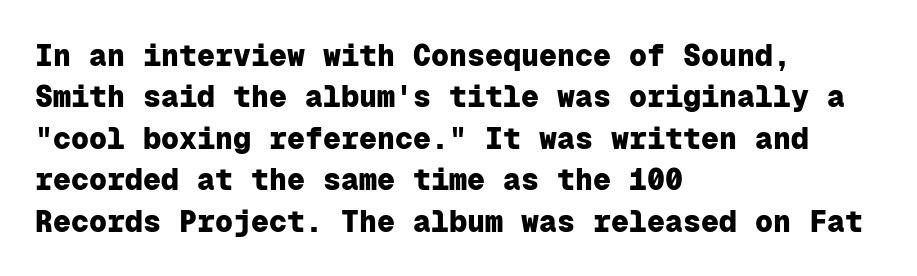
Underlining? Definitely not there. Stroke thickness is high; the sample reads as a true bold. The leading is moderate, giving the passage an even texture. The font family rendered here belongs to the sans-serif group. A typesetter would call this monospace, since all characters share one set width.
